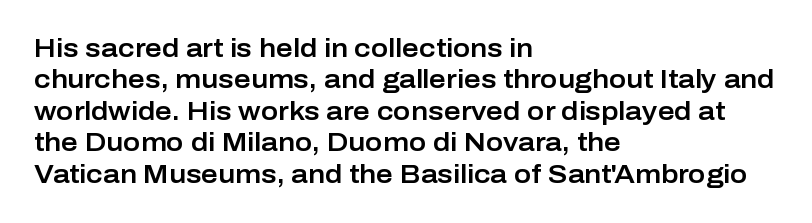
Tracking value appears to be zero — textbook default spacing. Rendered with straight, roman letterforms. Short and long lines alike share a common starting point at left. A bare baseline throughout the passage.
